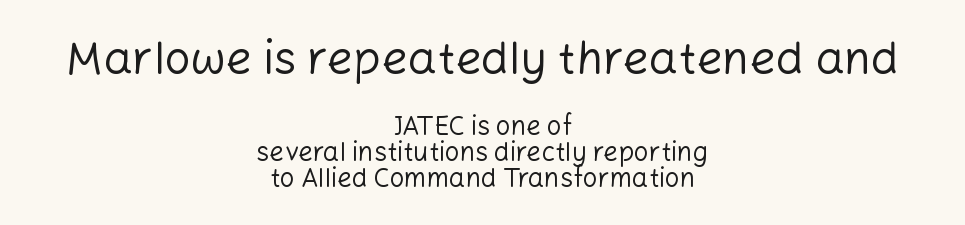
These lines huddle together more closely than default settings would place them. The letters stand straight up with perfectly vertical stems. The font family rendered here belongs to the sans-serif group. These lines are rendered in a variable-pitch font. Descender tails drop into unmarked territory. Does extra space separate the letters? No, they use regular spacing.
